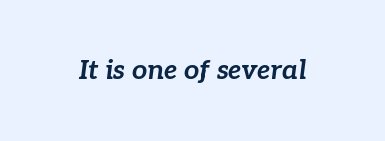
Slant detected: the letters are inclined. The passage shown has conventional tracking throughout. Each glyph is drawn with heavy, bold strokes. A clean baseline with only descenders dipping below it.
